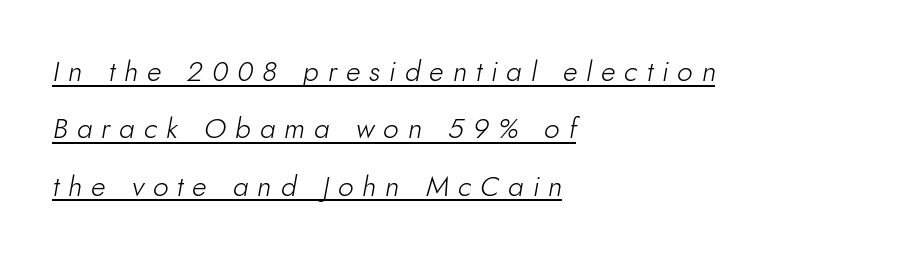
Q: Is the text bold? A: No.
Q: Is the text italic (slanted)? A: Yes, it leans right by about 10 degrees.
Q: Is the text underlined? A: Yes.
Q: How is the paragraph aligned? A: Left-aligned.
Q: Is the spacing between letters normal or unusually wide? A: Unusually wide.
Q: Is the spacing between lines tight, normal or loose? A: Loose.
Q: Width (condensed, normal, or wide)? A: Normal.
Q: Stroke contrast? A: Low.
Q: x-height? A: Small.
Q: Monospaced? A: No.
